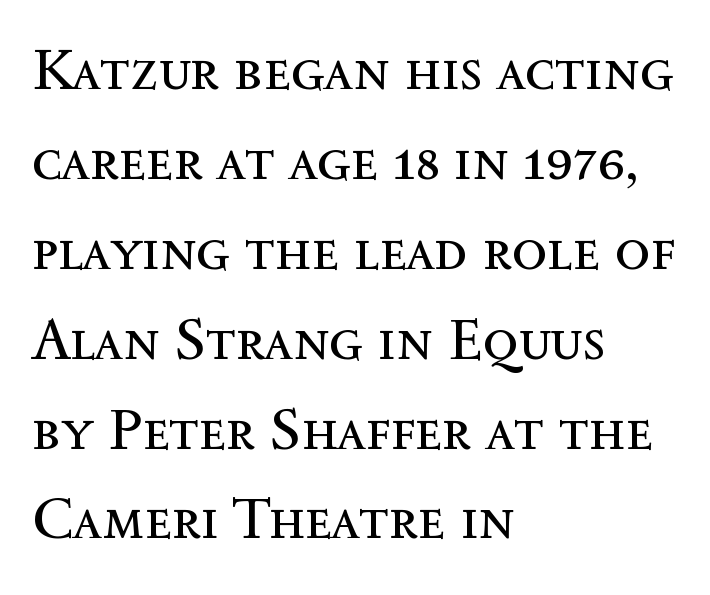
{"italic": "no", "bold": "no", "weight": "regular", "width": "normal", "x_height": "medium", "monospaced": "no", "underline": "no", "align": "left", "line_spacing": "normal", "line_spacing_ratio": 1.55, "letter_spacing": "normal", "letter_spacing_em": 0.0, "glyph_px": 58}
